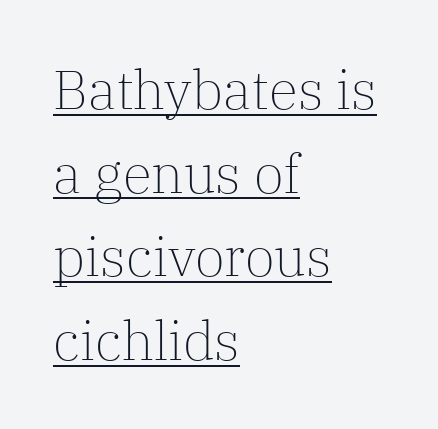
Q: Is the text bold? A: No.
Q: Is the text italic (slanted)? A: No, it is upright.
Q: Is the typeface a serif or a sans-serif typeface? A: Serif.
Q: Is the text underlined? A: Yes.
Q: How is the paragraph aligned? A: Left-aligned.
Q: Is the spacing between letters normal or unusually wide? A: Normal.
Q: Is the spacing between lines tight, normal or loose? A: Normal.
Q: Width (condensed, normal, or wide)? A: Normal.
Q: Stroke contrast? A: Low.
Q: x-height? A: Medium.
Q: Monospaced? A: No.
